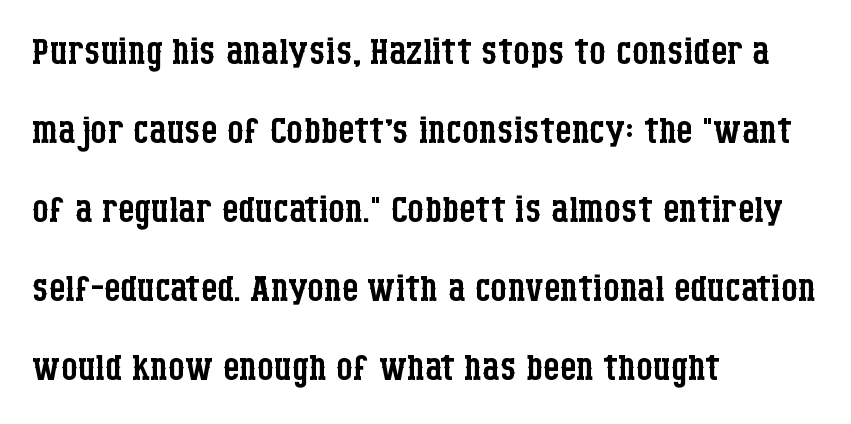
The image shows 52 px regular-weight, condensed serif type, upright; set left-aligned, normal line spacing (1.52x), normal letter spacing, not underlined; low stroke contrast and a large x-height.
